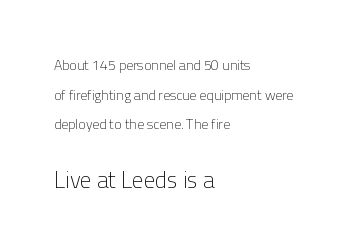
Bare-footed words on every line. Whoever set this chose breathing room over compactness in the vertical rhythm. These lines stack with their left ends in a neat column. Bold? No — there's no thickening of the strokes.
